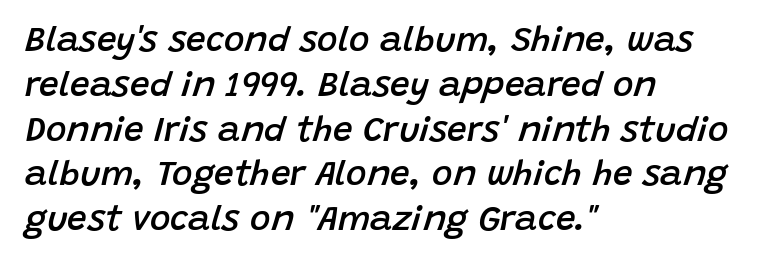
The image shows 35 px semibold type, italic (leaning right); set left-aligned, normal line spacing (1.28x), normal letter spacing, not underlined; low stroke contrast and a large x-height.
